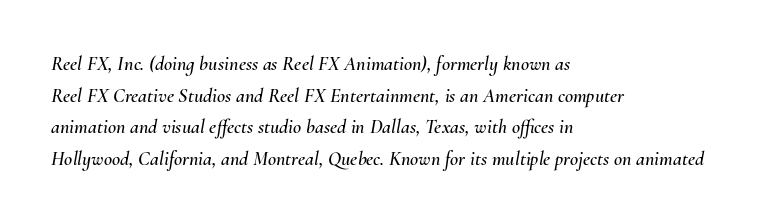
Q: Is the text italic (slanted)? A: Yes, it leans right by about 10 degrees.
Q: Is the text underlined? A: No.
Q: How is the paragraph aligned? A: Left-aligned.
Q: Is the spacing between letters normal or unusually wide? A: Normal.
Q: Is the spacing between lines tight, normal or loose? A: Normal.
